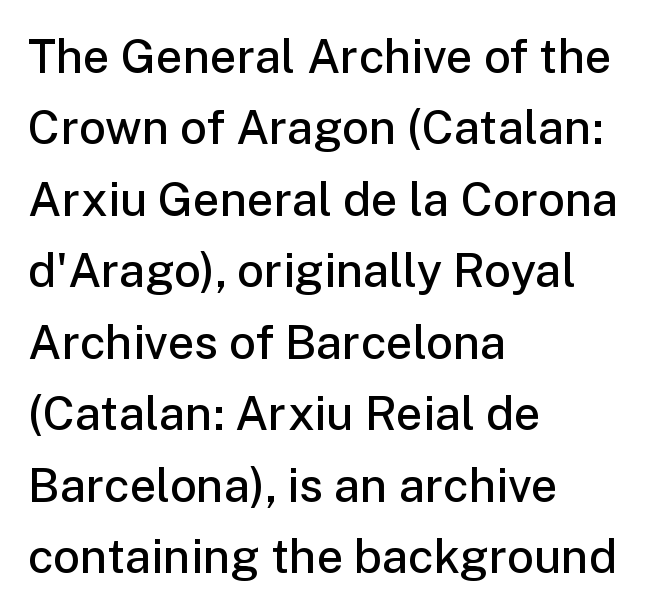
The image shows 47 px semibold sans-serif type, upright; set left-aligned, normal line spacing (1.52x), normal letter spacing, not underlined; low stroke contrast and a medium x-height.
